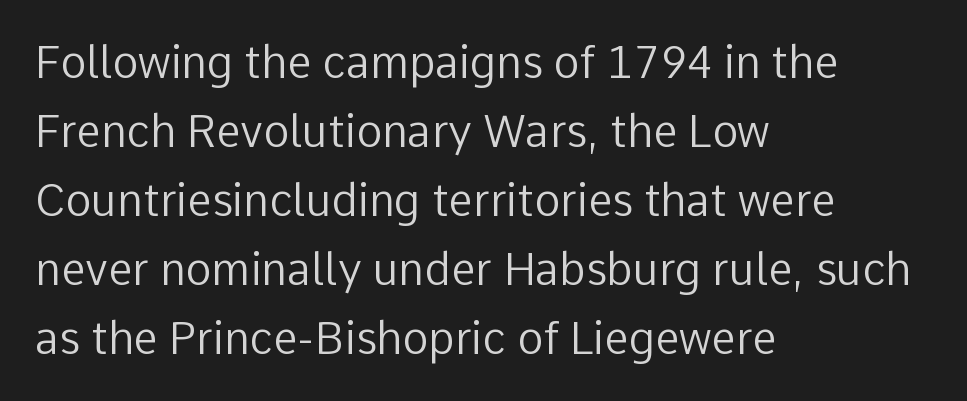
Q: Is the text bold? A: No.
Q: Is the text italic (slanted)? A: No, it is upright.
Q: Is the typeface a serif or a sans-serif typeface? A: Sans-serif.
Q: Is the text underlined? A: No.
Q: How is the paragraph aligned? A: Left-aligned.
Q: Is the spacing between letters normal or unusually wide? A: Normal.
Q: Is the spacing between lines tight, normal or loose? A: Normal.
Q: Width (condensed, normal, or wide)? A: Normal.
Q: Stroke contrast? A: Low.
Q: x-height? A: Medium.
Q: Monospaced? A: No.
